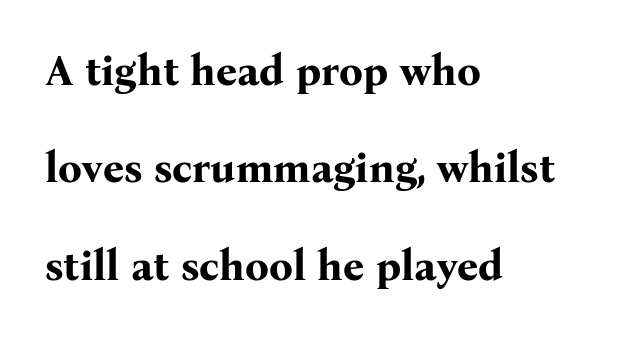
Upright lettering throughout. Serifs: yes, visible at the terminals of the letterforms. Is there much room between lines? Yes — plenty of vertical air separates them. The letters advance in unequal steps, a hallmark of proportional type. Is the type bold? Yes — the strokes are clearly thick and heavy. There is no visible air inserted between adjacent glyphs.
